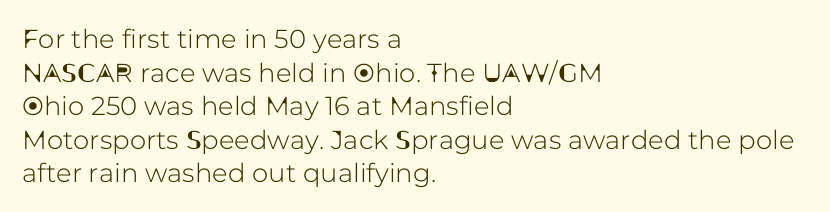
The zone under the glyphs is completely vacant. Line starts are locked; line ends wander. Look at the tracking — it's just the regular setting, nothing added. Horizontal bands of white between lines are of average thickness.
